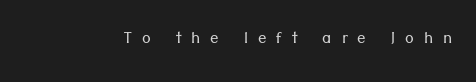
The image shows 21 px text type, upright; set unusually wide letter spacing (+0.47 em), not underlined.
